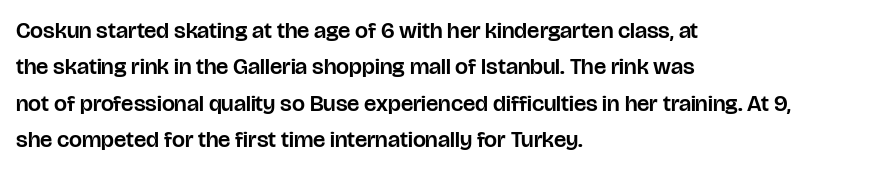
Q: Is the text italic (slanted)? A: No, it is upright.
Q: Is the text underlined? A: No.
Q: How is the paragraph aligned? A: Left-aligned.
Q: Is the spacing between letters normal or unusually wide? A: Normal.
Q: Is the spacing between lines tight, normal or loose? A: Normal.
